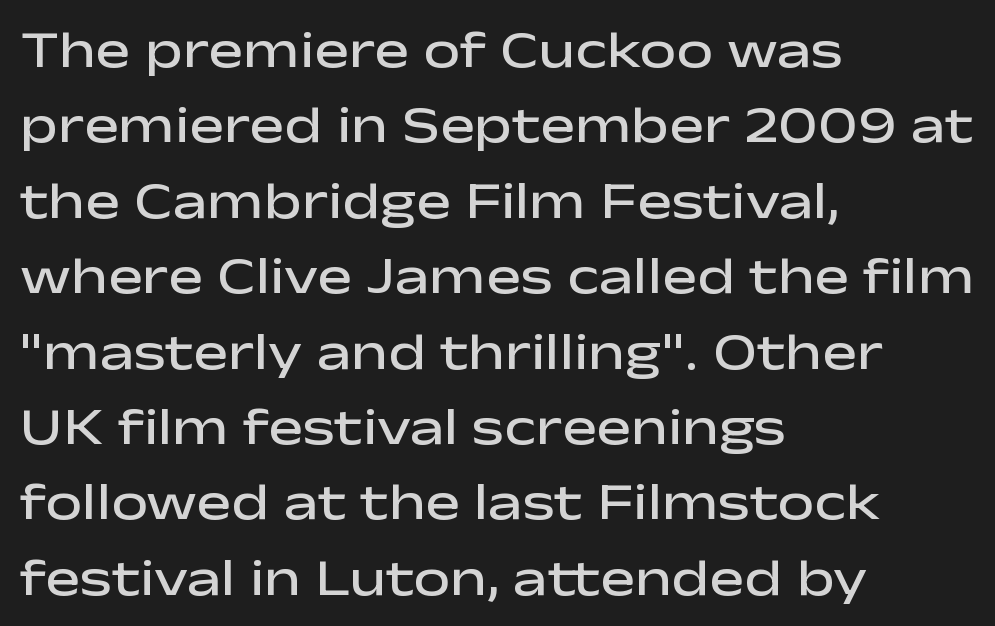
Q: Is the text bold? A: Semi-bold.
Q: Is the text italic (slanted)? A: No, it is upright.
Q: Is the typeface a serif or a sans-serif typeface? A: Sans-serif.
Q: Is the text underlined? A: No.
Q: How is the paragraph aligned? A: Left-aligned.
Q: Is the spacing between letters normal or unusually wide? A: Normal.
Q: Is the spacing between lines tight, normal or loose? A: Normal.
Q: Width (condensed, normal, or wide)? A: Wide.
Q: Stroke contrast? A: Low.
Q: x-height? A: Medium.
Q: Monospaced? A: No.
